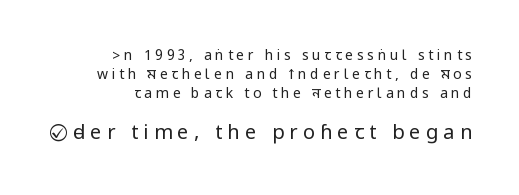
The image shows 20 px text type, upright; set right-aligned, normal line spacing (1.35x), unusually wide letter spacing (+0.26 em), not underlined; the second (bottom) block is 1.43x larger.
